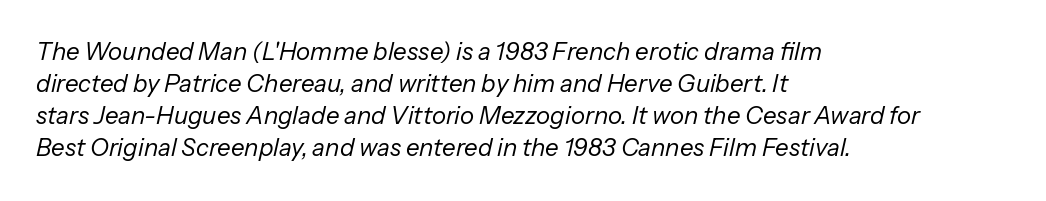
The whole block is typeset with a tilt. Alignment: flush left. The font is comparable to plain body text, perhaps lighter. The baseline area is clear. The letters sit at their default tracking, neither squeezed nor spread.
